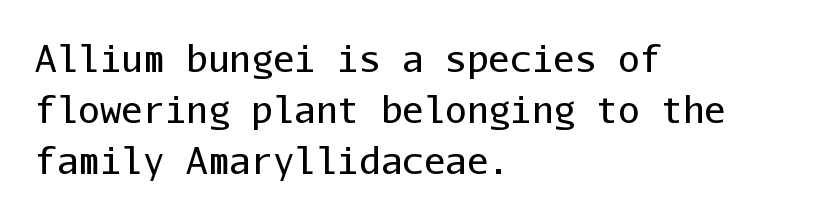
{"serif": "no", "italic": "no", "bold": "no", "weight": "regular", "width": "normal", "stroke_contrast": "low", "x_height": "medium", "monospaced": "yes", "underline": "no", "align": "left", "line_spacing": "normal", "line_spacing_ratio": 1.41, "letter_spacing": "normal", "letter_spacing_em": 0.0, "glyph_px": 36}
